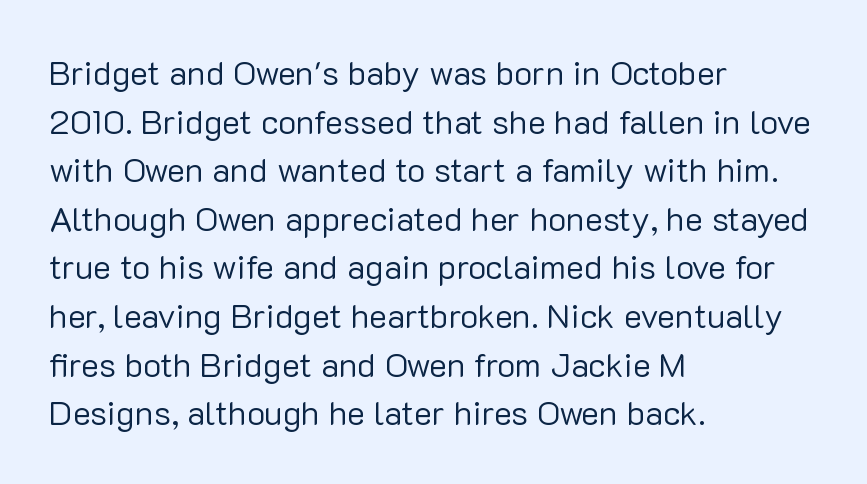
Q: Is the text bold? A: No.
Q: Is the text italic (slanted)? A: No, it is upright.
Q: Is the typeface a serif or a sans-serif typeface? A: Sans-serif.
Q: Is the text underlined? A: No.
Q: How is the paragraph aligned? A: Left-aligned.
Q: Is the spacing between letters normal or unusually wide? A: Normal.
Q: Is the spacing between lines tight, normal or loose? A: Normal.
Q: Width (condensed, normal, or wide)? A: Normal.
Q: Stroke contrast? A: Low.
Q: x-height? A: Medium.
Q: Monospaced? A: No.
